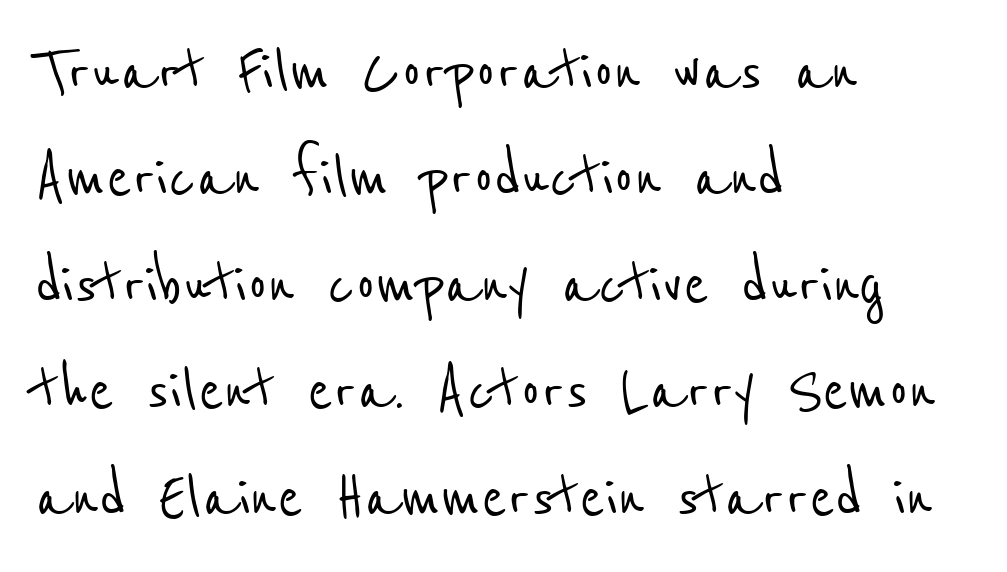
Q: Is the typeface a serif or a sans-serif typeface? A: Sans-serif.
Q: Is the text underlined? A: No.
Q: How is the paragraph aligned? A: Left-aligned.
Q: Is the spacing between letters normal or unusually wide? A: Normal.
Q: Is the spacing between lines tight, normal or loose? A: Normal.
Q: Width (condensed, normal, or wide)? A: Condensed.
Q: Stroke contrast? A: Low.
Q: x-height? A: Medium.
Q: Monospaced? A: No.
